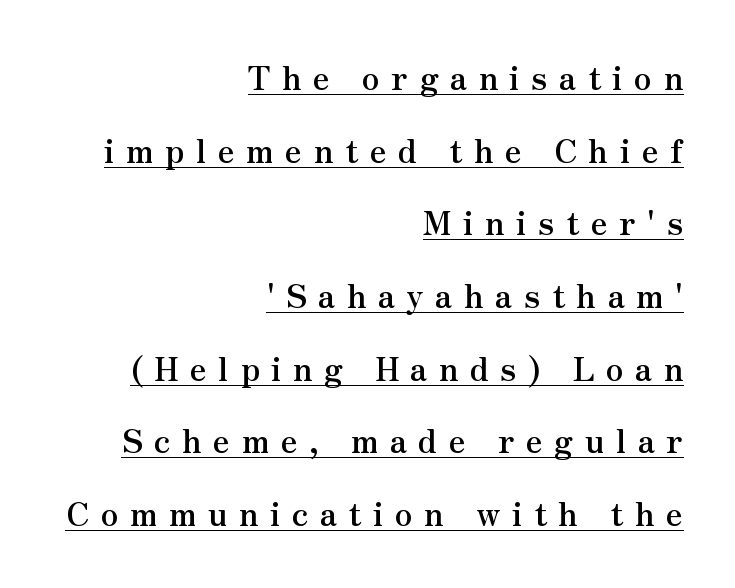
{"serif": "yes", "italic": "no", "bold": "yes", "weight": "semibold", "width": "normal", "stroke_contrast": "medium", "x_height": "small", "monospaced": "no", "underline": "yes", "align": "right", "line_spacing": "loose", "line_spacing_ratio": 2.27, "letter_spacing": "wide", "letter_spacing_em": 0.36, "glyph_px": 32}
